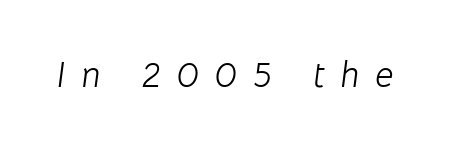
{"italic": "yes", "lean": "right", "slant_degrees": 8, "bold": "no", "weight": "light", "width": "normal", "stroke_contrast": "low", "x_height": "medium", "monospaced": "no", "underline": "no", "letter_spacing": "wide", "letter_spacing_em": 0.44, "glyph_px": 36}
